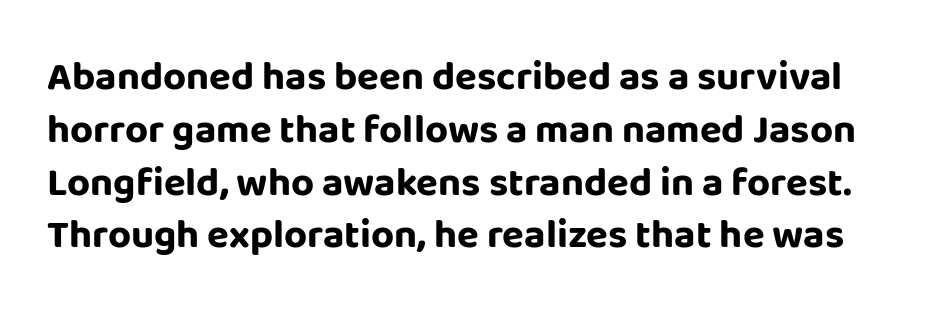
The image shows 40 px bold sans-serif type, upright; set normal line spacing (1.32x), normal letter spacing, not underlined; low stroke contrast and a large x-height.
